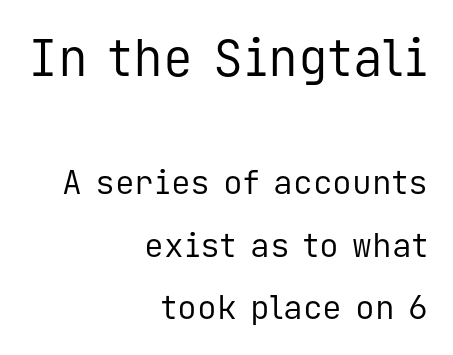
Q: Is the text bold? A: No.
Q: Is the text italic (slanted)? A: No, it is upright.
Q: Is the typeface a serif or a sans-serif typeface? A: Sans-serif.
Q: Is the text underlined? A: No.
Q: How is the paragraph aligned? A: Right-aligned.
Q: Is the spacing between letters normal or unusually wide? A: Normal.
Q: Is the spacing between lines tight, normal or loose? A: Loose.
Q: Which block of text is set in a larger size, the first (top) or the second (bottom)? A: The first (top) one.
Q: Width (condensed, normal, or wide)? A: Normal.
Q: Stroke contrast? A: Low.
Q: x-height? A: Medium.
Q: Monospaced? A: Yes.
